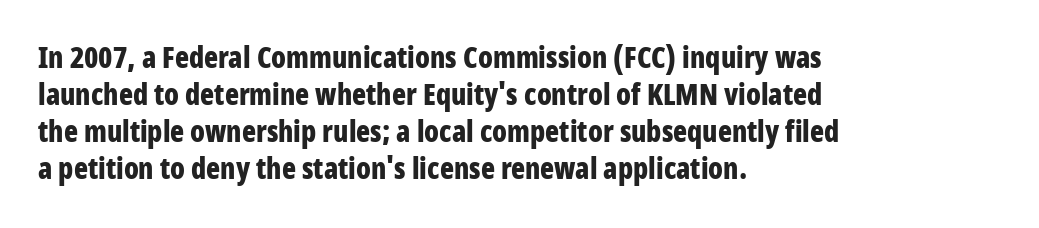
The image shows 29 px bold, condensed sans-serif type, upright; set left-aligned, normal line spacing (1.28x), normal letter spacing, not underlined; low stroke contrast and a large x-height.
